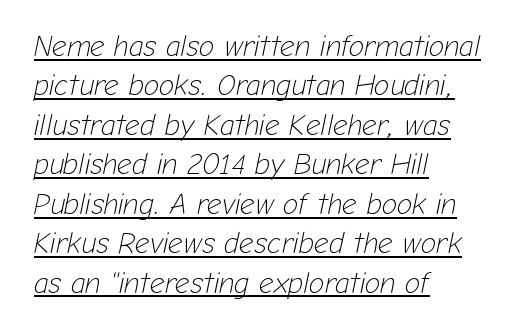
Q: Is the text bold? A: No.
Q: Is the text italic (slanted)? A: Yes, it leans right by about 12 degrees.
Q: Is the text underlined? A: Yes.
Q: How is the paragraph aligned? A: Left-aligned.
Q: Is the spacing between letters normal or unusually wide? A: Normal.
Q: Is the spacing between lines tight, normal or loose? A: Normal.
Q: Width (condensed, normal, or wide)? A: Normal.
Q: Stroke contrast? A: Low.
Q: x-height? A: Medium.
Q: Monospaced? A: No.
